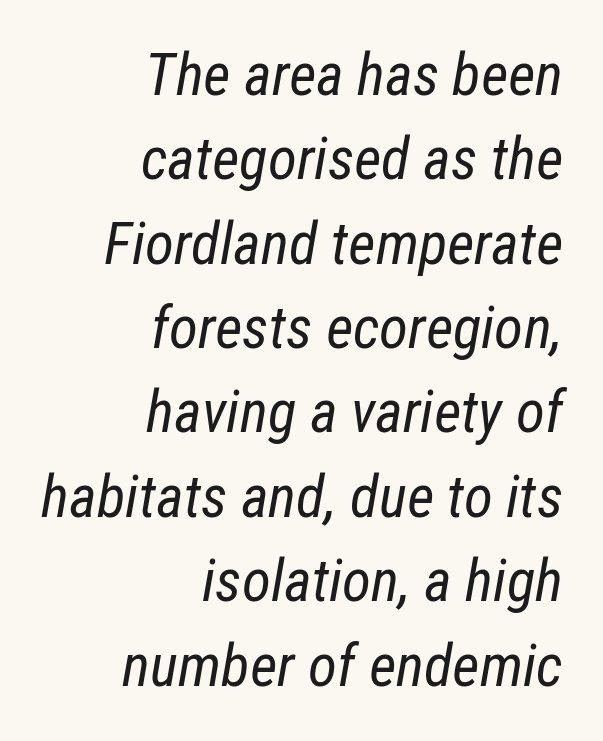
This sample uses an oblique cut, with every glyph tilted off the vertical. The lines in this sample share a right terminus and differ only in where they begin. Clear beneath every line of the passage. Each stroke keeps to a modest, everyday thickness or less. Caption: standard tracking, unaltered. A typesetter would call this proportional, since set widths differ per character.
